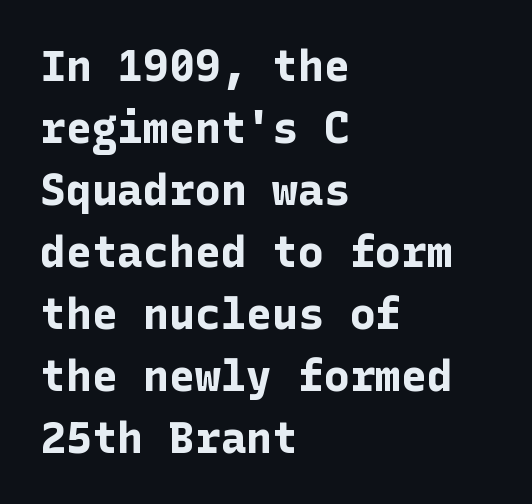
{"serif": "no", "italic": "no", "bold": "yes", "weight": "bold", "width": "normal", "stroke_contrast": "low", "x_height": "medium", "underline": "no", "align": "left", "line_spacing": "normal", "line_spacing_ratio": 1.44, "letter_spacing": "normal", "letter_spacing_em": 0.0, "glyph_px": 43}
